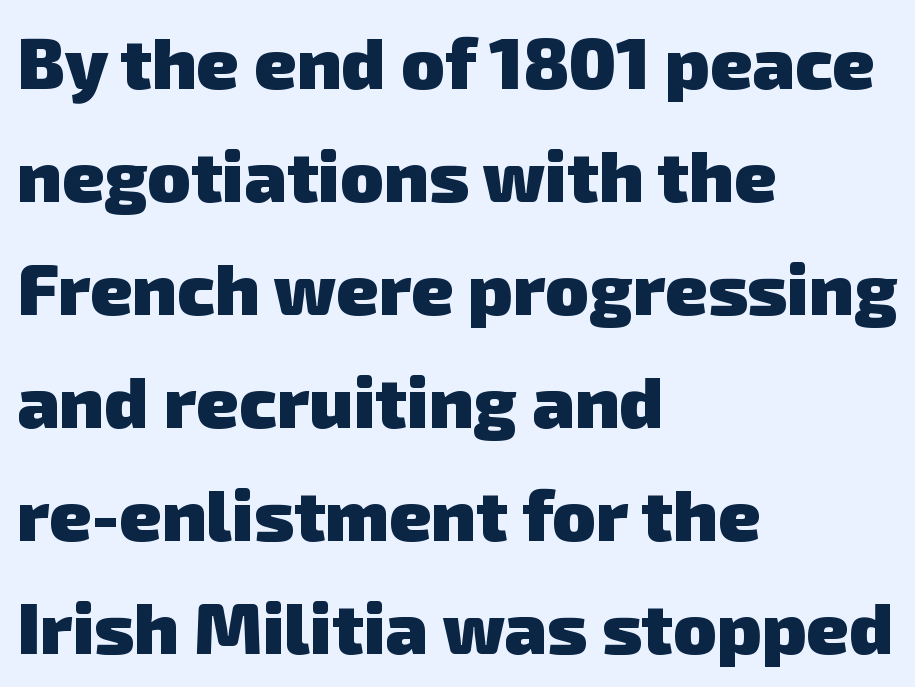
The image shows 72 px heavy sans-serif type; set left-aligned, normal line spacing (1.57x), normal letter spacing, not underlined; low stroke contrast and a medium x-height.
